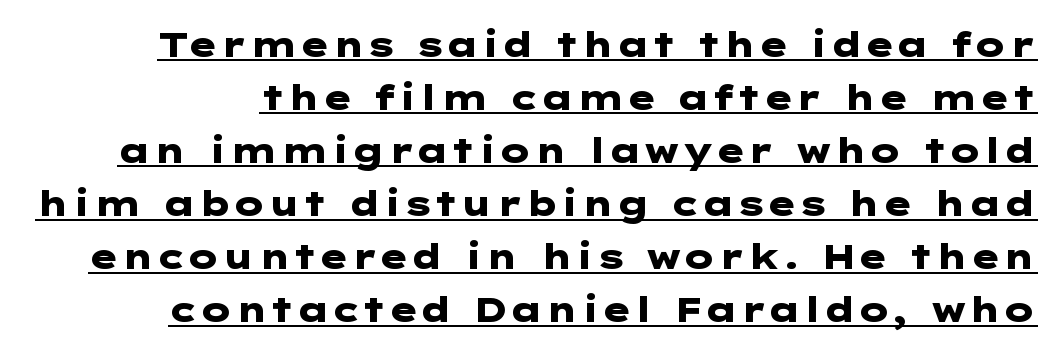
{"serif": "no", "italic": "no", "bold": "yes", "weight": "heavy", "width": "wide", "stroke_contrast": "low", "x_height": "medium", "underline": "yes", "line_spacing": "normal", "line_spacing_ratio": 1.56, "letter_spacing": "normal", "letter_spacing_em": 0.0, "glyph_px": 34}
